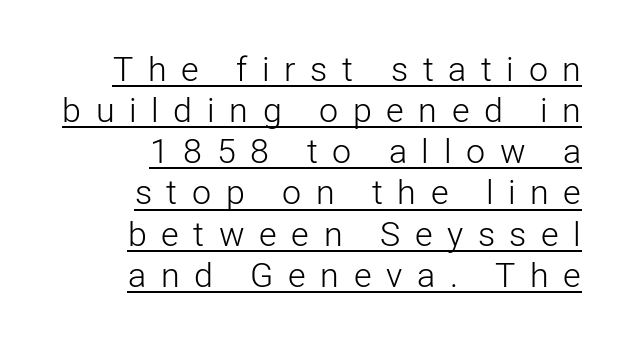
Letters have the restrained weight of plain body copy at most. Emphasis is given by a line drawn under the lettering. Leftover space on each line is placed entirely before the opening word. If you drew a line through each stem, it would be perfectly vertical. This sample uses a sans-serif face.
